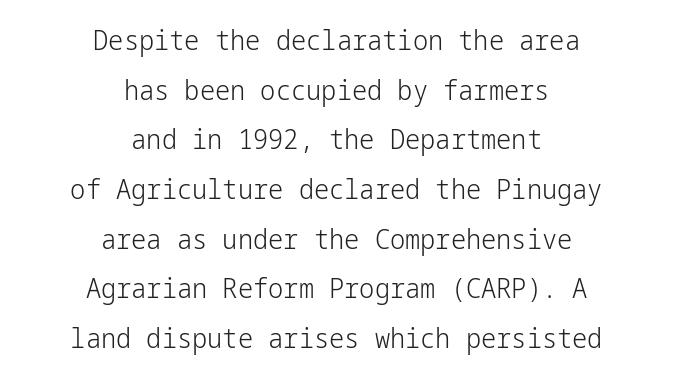
Q: Is the text bold? A: No.
Q: Is the text italic (slanted)? A: No, it is upright.
Q: Is the text underlined? A: No.
Q: How is the paragraph aligned? A: Centered.
Q: Is the spacing between letters normal or unusually wide? A: Normal.
